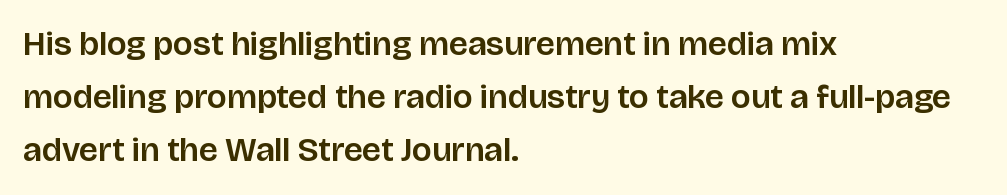
Q: Is the text italic (slanted)? A: No, it is upright.
Q: Is the typeface a serif or a sans-serif typeface? A: Sans-serif.
Q: Is the text underlined? A: No.
Q: How is the paragraph aligned? A: Left-aligned.
Q: Is the spacing between letters normal or unusually wide? A: Normal.
Q: Is the spacing between lines tight, normal or loose? A: Normal.
Q: Width (condensed, normal, or wide)? A: Normal.
Q: Stroke contrast? A: Low.
Q: x-height? A: Large.
Q: Monospaced? A: No.
